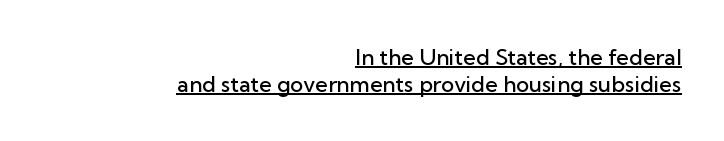
Caption: semibold face, moderately heavy strokes. Alignment: flush right. In terms of posture, this sample is upright. The string is rendered with underlining switched on. Letter spacing: default.
